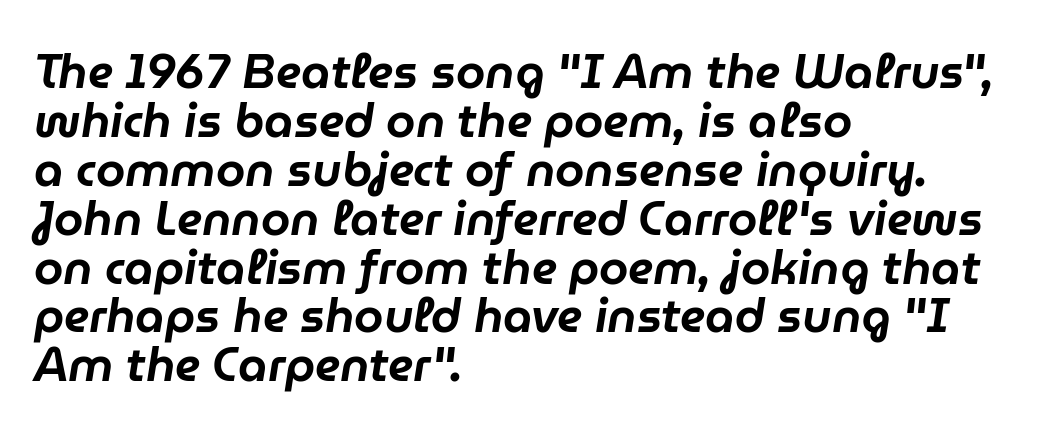
Q: Is the text italic (slanted)? A: Yes, it leans right by about 9 degrees.
Q: Is the text underlined? A: No.
Q: How is the paragraph aligned? A: Left-aligned.
Q: Is the spacing between letters normal or unusually wide? A: Normal.
Q: Is the spacing between lines tight, normal or loose? A: Tight.
Q: Width (condensed, normal, or wide)? A: Normal.
Q: Stroke contrast? A: Low.
Q: x-height? A: Medium.
Q: Monospaced? A: No.
